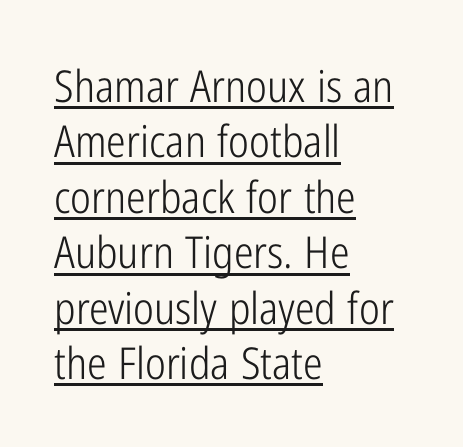
{"serif": "no", "italic": "no", "bold": "no", "weight": "light", "width": "condensed", "stroke_contrast": "low", "x_height": "medium", "monospaced": "no", "underline": "yes", "align": "left", "line_spacing": "normal", "line_spacing_ratio": 1.26, "letter_spacing": "normal", "letter_spacing_em": 0.0, "glyph_px": 44}
